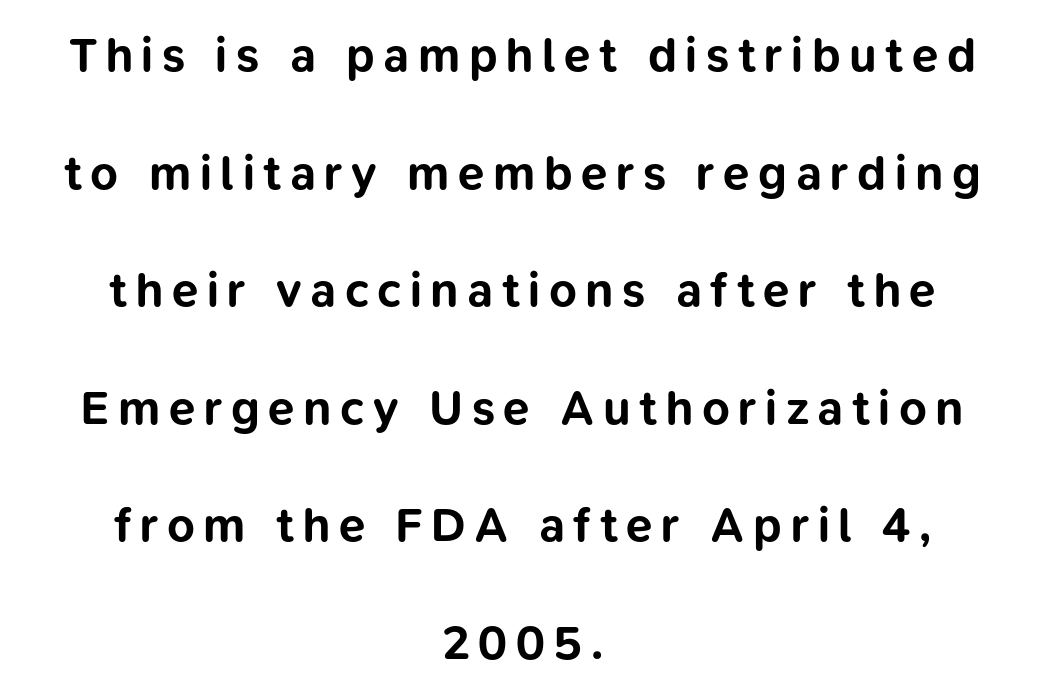
{"serif": "no", "italic": "no", "bold": "yes", "weight": "bold", "width": "normal", "stroke_contrast": "low", "x_height": "medium", "monospaced": "no", "underline": "no", "align": "center", "line_spacing": "loose", "line_spacing_ratio": 2.45, "glyph_px": 48}
